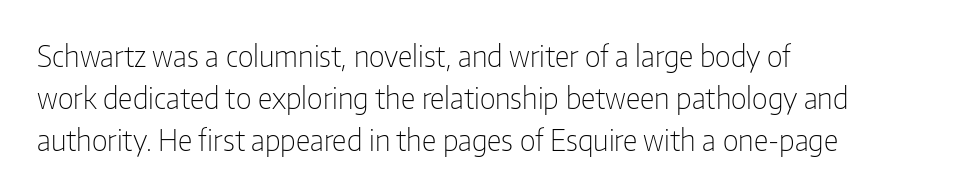
A typesetter would mark this as roman, not italic. The characters display no serif detailing; their extremities are plain. Is this a fixed-width face? No — the glyphs have proportional, varying widths. Line spacing here is normal. Leftover space on each line is placed entirely after the last word. Descenders hang freely into open space.
